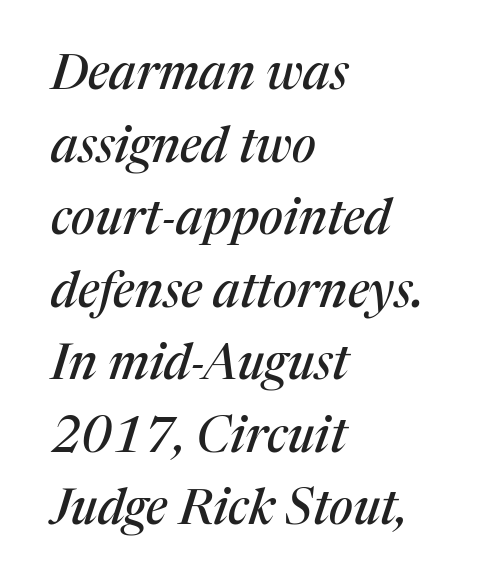
{"serif": "yes", "italic": "yes", "lean": "right", "slant_degrees": 17, "width": "normal", "stroke_contrast": "medium", "x_height": "medium", "monospaced": "no", "underline": "no", "align": "left", "line_spacing": "normal", "line_spacing_ratio": 1.48, "letter_spacing": "normal", "letter_spacing_em": 0.0, "glyph_px": 49}
